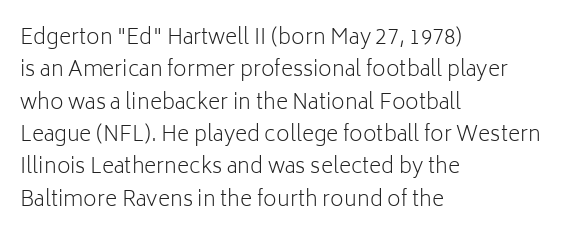
The image shows 21 px text type, upright; set left-aligned, normal line spacing (1.54x), normal letter spacing, not underlined.
